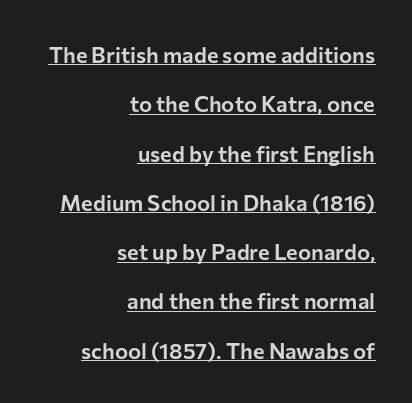
{"italic": "no", "underline": "yes", "align": "right", "line_spacing": "loose", "line_spacing_ratio": 2.24, "letter_spacing": "normal", "letter_spacing_em": 0.0, "glyph_px": 22}
